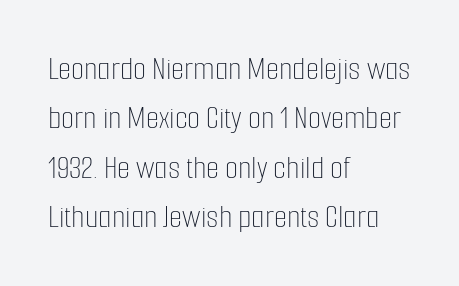
Q: Is the text bold? A: No.
Q: Is the text italic (slanted)? A: No, it is upright.
Q: Is the text underlined? A: No.
Q: How is the paragraph aligned? A: Left-aligned.
Q: Is the spacing between letters normal or unusually wide? A: Normal.
Q: Is the spacing between lines tight, normal or loose? A: Normal.
Q: Width (condensed, normal, or wide)? A: Condensed.
Q: Stroke contrast? A: Low.
Q: x-height? A: Medium.
Q: Monospaced? A: No.
